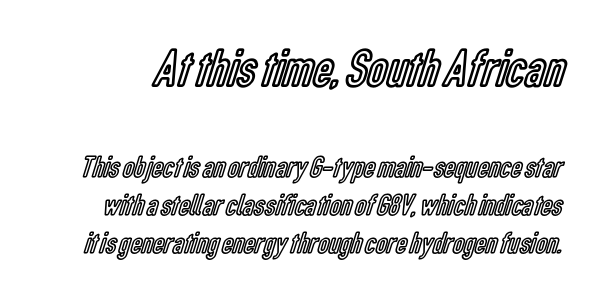
The image shows 54 px condensed type; set line spacing 1.23x, normal letter spacing, not underlined; the first (top) block is 1.74x larger; a medium x-height.
